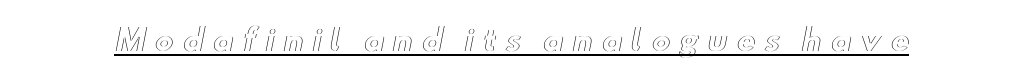
Q: Is the text italic (slanted)? A: Yes.
Q: Is the text underlined? A: Yes.
Q: Is the spacing between letters normal or unusually wide? A: Unusually wide.
Q: Width (condensed, normal, or wide)? A: Wide.
Q: x-height? A: Small.
Q: Monospaced? A: No.
